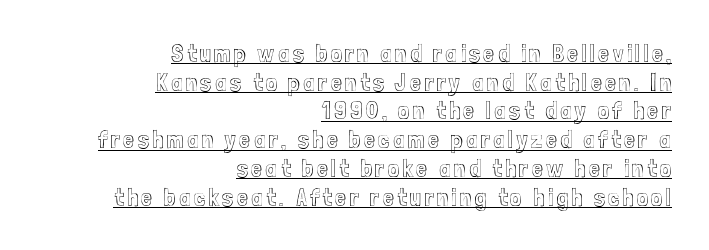
{"italic": "no", "underline": "yes", "align": "right", "line_spacing": "tight", "line_spacing_ratio": 1.15, "glyph_px": 25}
